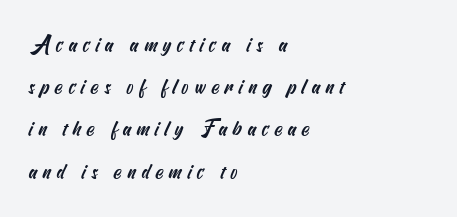
Only glyphs here, with clear space below each row. Horizontal bands of white between lines are thick stripes. Spacing between characters has been opened up far beyond the box default. Every row of glyphs begins at an identical x-position on the left.
